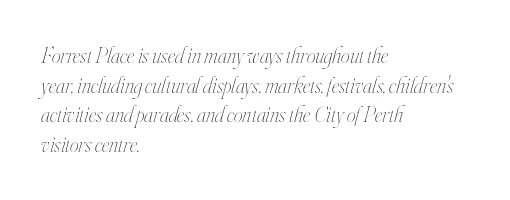
Q: Is the text bold? A: No.
Q: Is the text italic (slanted)? A: Yes, it leans right by about 16 degrees.
Q: Is the text underlined? A: No.
Q: How is the paragraph aligned? A: Left-aligned.
Q: Is the spacing between letters normal or unusually wide? A: Normal.
Q: Is the spacing between lines tight, normal or loose? A: Normal.
